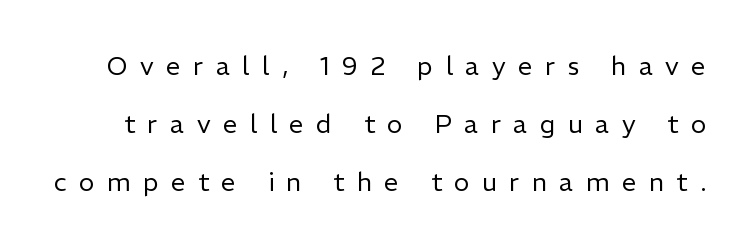
The image shows 26 px text type, upright; set loose line spacing (2.24x), unusually wide letter spacing (+0.48 em), not underlined.
